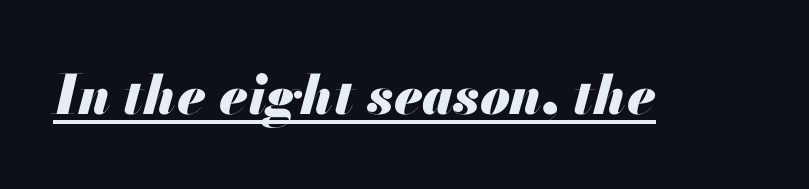
{"italic": "yes", "lean": "right", "slant_degrees": 13, "bold": "yes", "weight": "heavy", "width": "normal", "stroke_contrast": "medium", "x_height": "small", "monospaced": "no", "underline": "yes", "letter_spacing": "normal", "letter_spacing_em": 0.0, "glyph_px": 54}
